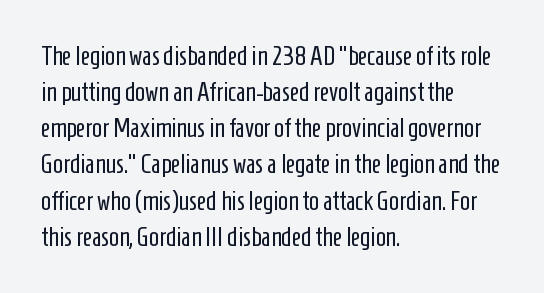
Q: Is the text bold? A: No.
Q: Is the text italic (slanted)? A: No, it is upright.
Q: Is the text underlined? A: No.
Q: How is the paragraph aligned? A: Left-aligned.
Q: Is the spacing between letters normal or unusually wide? A: Normal.
Q: Is the spacing between lines tight, normal or loose? A: Normal.
